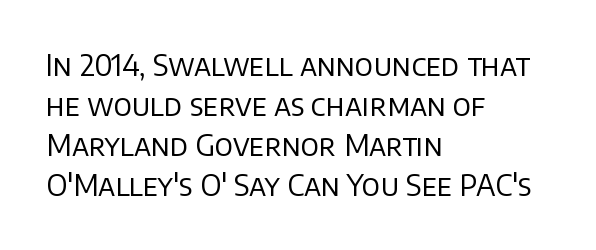
The image shows 29 px regular-weight sans-serif type, upright; set left-aligned, normal line spacing (1.38x), normal letter spacing, not underlined; low stroke contrast and a large x-height.
